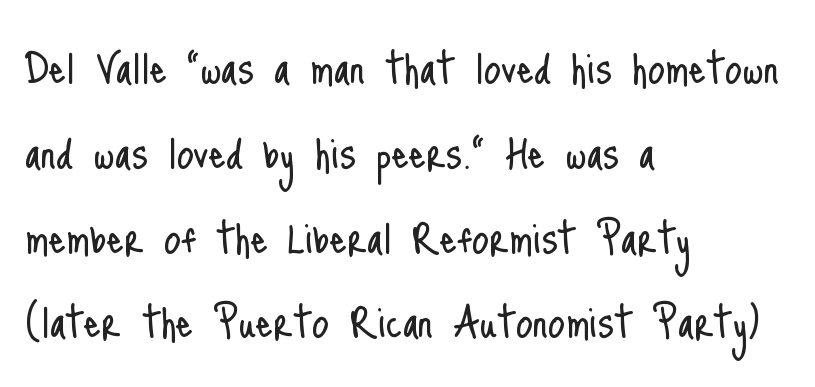
Q: Is the text bold? A: No.
Q: Is the text italic (slanted)? A: No, it is upright.
Q: Is the typeface a serif or a sans-serif typeface? A: Sans-serif.
Q: Is the text underlined? A: No.
Q: How is the paragraph aligned? A: Left-aligned.
Q: Is the spacing between letters normal or unusually wide? A: Normal.
Q: Is the spacing between lines tight, normal or loose? A: Normal.
Q: Width (condensed, normal, or wide)? A: Condensed.
Q: Stroke contrast? A: Low.
Q: x-height? A: Small.
Q: Monospaced? A: No.
